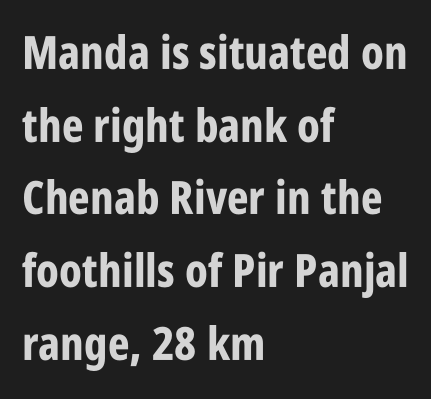
Q: Is the text bold? A: Yes.
Q: Is the text italic (slanted)? A: No, it is upright.
Q: Is the typeface a serif or a sans-serif typeface? A: Sans-serif.
Q: Is the text underlined? A: No.
Q: How is the paragraph aligned? A: Left-aligned.
Q: Is the spacing between letters normal or unusually wide? A: Normal.
Q: Is the spacing between lines tight, normal or loose? A: Normal.
Q: Width (condensed, normal, or wide)? A: Condensed.
Q: Stroke contrast? A: Low.
Q: x-height? A: Large.
Q: Monospaced? A: No.
